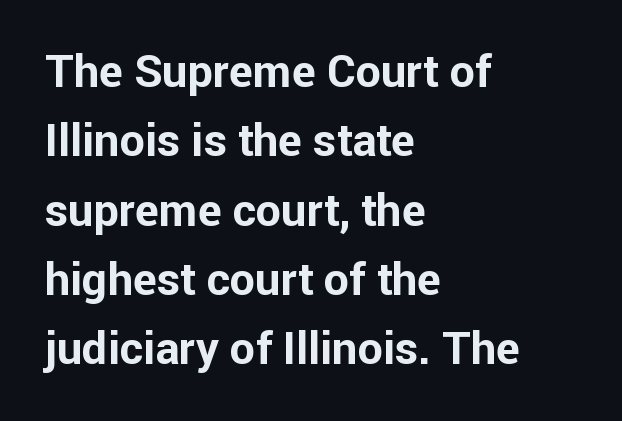
These words are printed bold, with thick strokes throughout. Successive baselines arrive at the customary interval. You can tell it's not italic because the verticals are truly vertical. Unlike a traditional serif, this face leaves its strokes unadorned.
